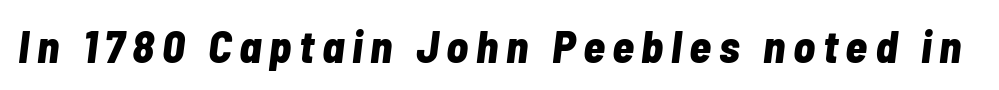
The image shows 45 px bold, condensed type, italic (leaning right); set not underlined; low stroke contrast and a medium x-height.
